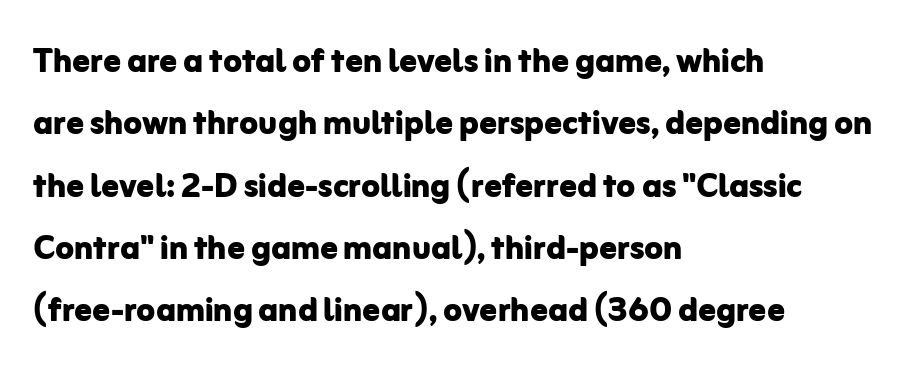
A sans-serif font was chosen for this passage. All the whitespace from short lines collects on the right. Each letter keeps its own natural width here, so spacing adapts to shape. The lettering stays uniformly vertical, giving the passage a roman look. Is there much room between lines? A standard amount, neither cramped nor airy.
